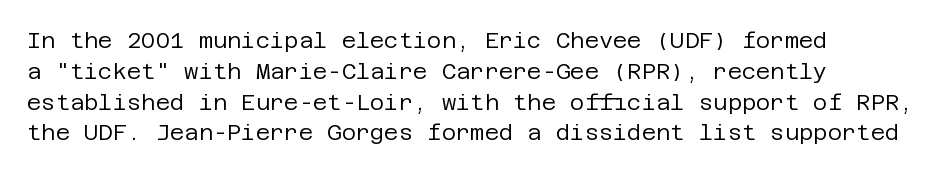
The image shows 22 px text type, upright; set normal line spacing (1.4x), normal letter spacing, not underlined.
